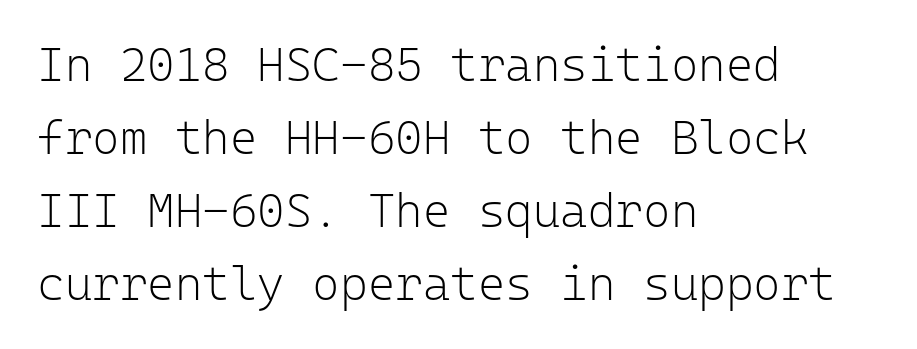
The lettering holds an erect, upright posture throughout. Regular leading. These lines are rendered in a fixed-pitch font. These glyphs show unthickened strokes, regular width or finer. The glyphs are unaccompanied by any horizontal stroke below them. What kind of face is this? One without serifs — a sans.
